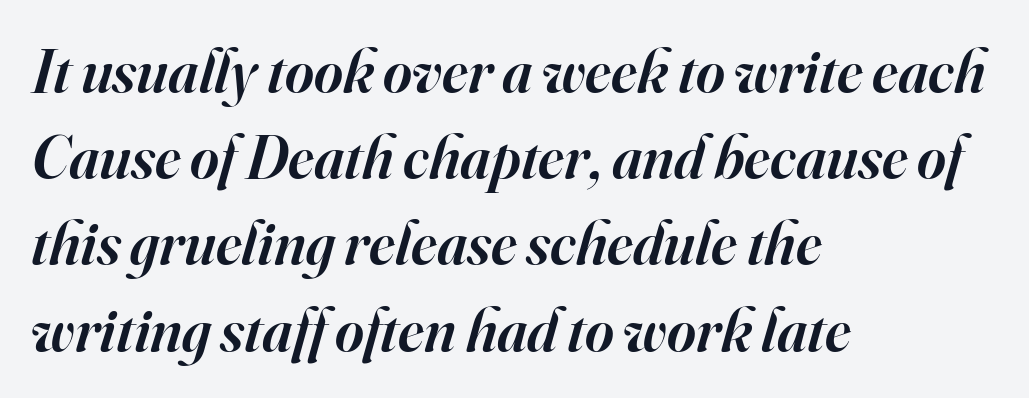
Quick note: underline off. No extra tracking has been applied to these lines. I'd call this a serif setting — the letters wear small feet. When letters slant like this, we call the style italic. How would I describe the line gaps? Plain and ordinary.
